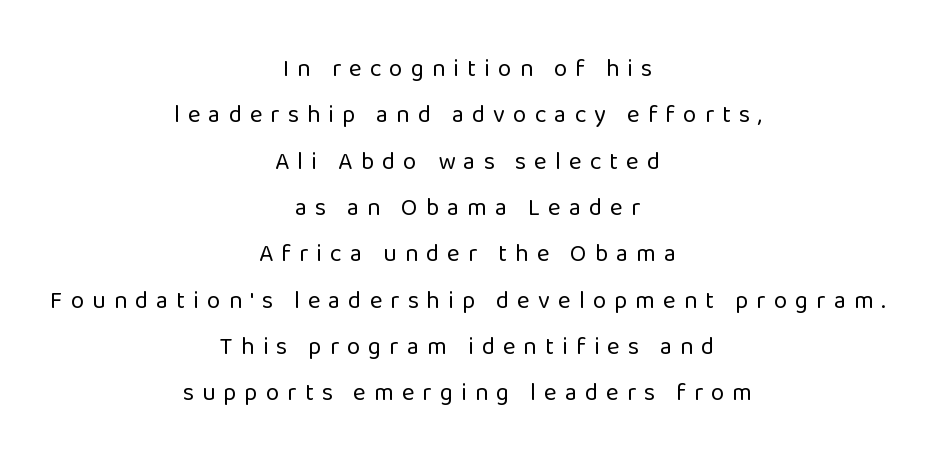
{"italic": "no", "bold": "no", "underline": "no", "align": "center", "line_spacing": "loose", "line_spacing_ratio": 1.93, "letter_spacing": "wide", "letter_spacing_em": 0.34, "glyph_px": 24}
